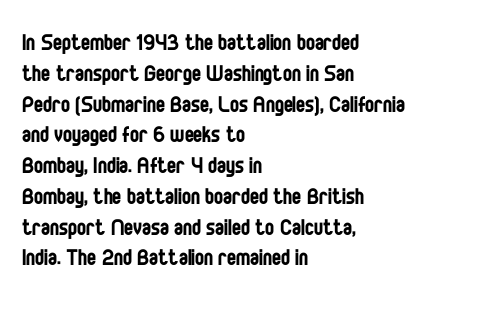
The image shows 27 px text type, upright; set left-aligned, tight line spacing (1.14x), normal letter spacing, not underlined.
